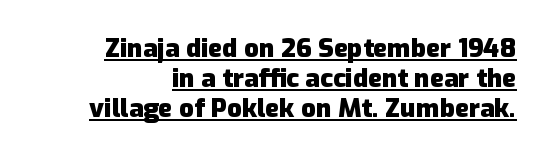
{"italic": "no", "bold": "yes", "underline": "yes", "align": "right", "line_spacing_ratio": 1.16, "letter_spacing": "normal", "letter_spacing_em": 0.0, "glyph_px": 26}
